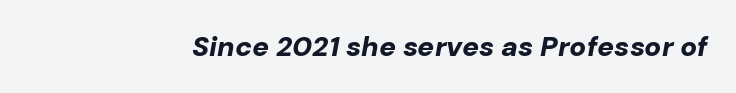
The image shows 28 px bold type, italic (leaning right); set normal letter spacing, not underlined; low stroke contrast and a medium x-height.
